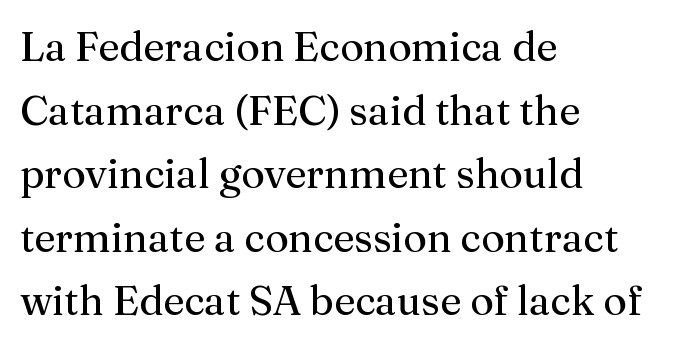
Character widths vary here, with narrow letters taking less room than wide ones. Observe the serifs anchoring each vertical stroke in this sample. A typesetter would call this leading conventional body-copy spacing. Typeset ragged right — the left edge is the straight one.
